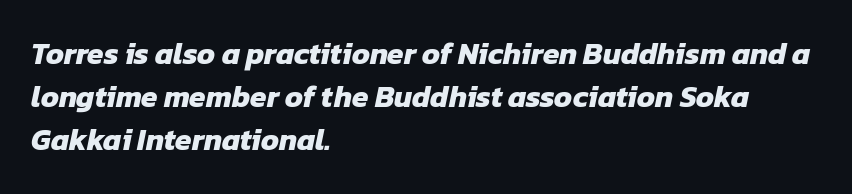
A student would call this left alignment; a typographer would say flush left, rag right. These lines carry a lot of weight — the face is fully bold. Tracking here is standard; glyphs follow each other at the usual distance. These lines are composed in type without serifs.
